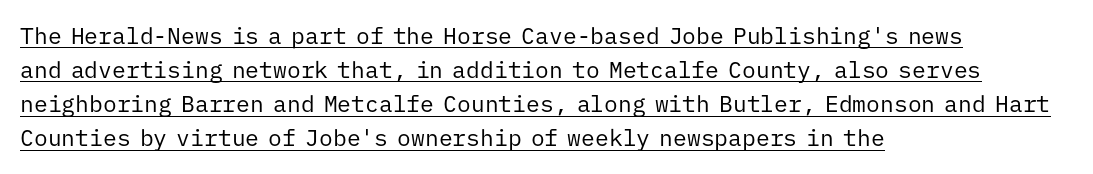
{"italic": "no", "bold": "no", "underline": "yes", "align": "left", "line_spacing": "normal", "line_spacing_ratio": 1.48, "letter_spacing": "normal", "letter_spacing_em": 0.0, "glyph_px": 23}
